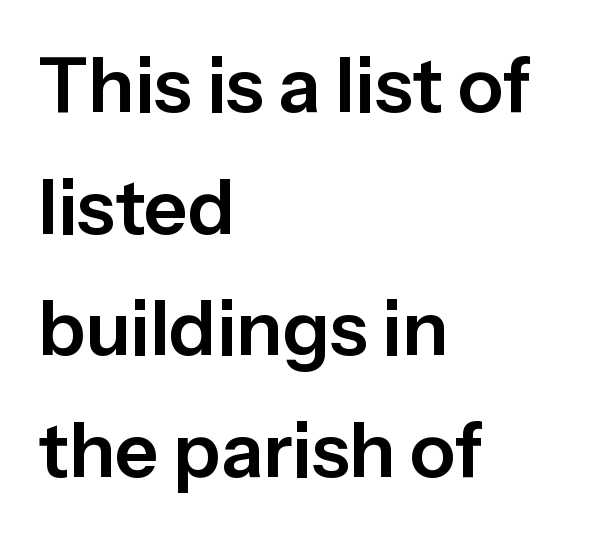
The image shows 76 px sans-serif type, upright; set left-aligned, normal line spacing (1.6x), normal letter spacing, not underlined; low stroke contrast and a medium x-height.
